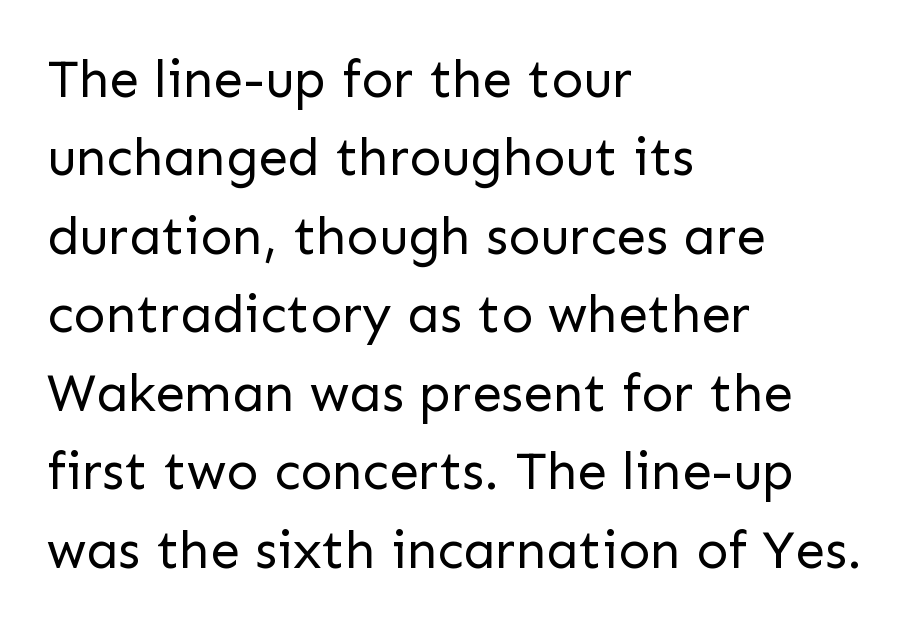
Q: Is the text bold? A: No.
Q: Is the text italic (slanted)? A: No, it is upright.
Q: Is the typeface a serif or a sans-serif typeface? A: Sans-serif.
Q: Is the text underlined? A: No.
Q: How is the paragraph aligned? A: Left-aligned.
Q: Is the spacing between letters normal or unusually wide? A: Normal.
Q: Is the spacing between lines tight, normal or loose? A: Normal.
Q: Width (condensed, normal, or wide)? A: Normal.
Q: Stroke contrast? A: Low.
Q: x-height? A: Medium.
Q: Monospaced? A: No.
